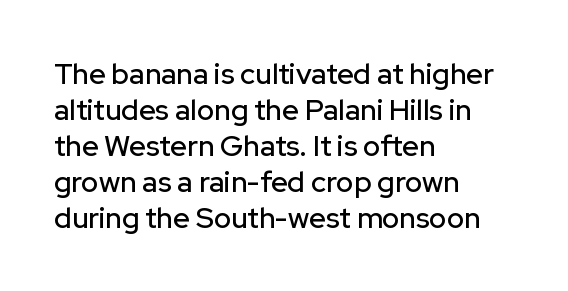
Lines of text with bare space underneath. A typesetter would call this zero additional tracking. Classification — sans serif. Compared with a centered layout, this one pins lines to the left instead. When letters stand straight like this, we call the style roman or upright.
